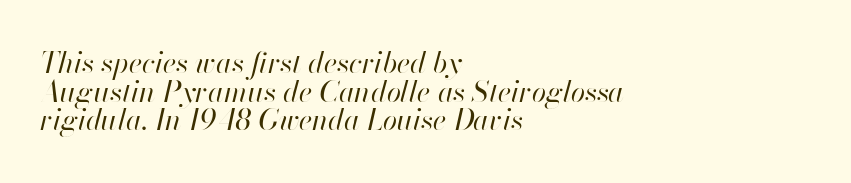
Do the characters align in a grid? No, the font is proportional. Quick note: italic. Look at the tracking — it's just the regular setting, nothing added. Caption: multi-line text, flush left, ragged right.
